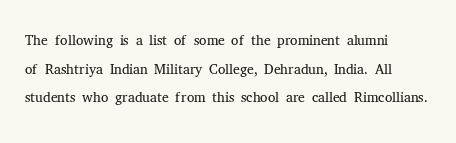
Q: Is the text bold? A: No.
Q: Is the text italic (slanted)? A: No, it is upright.
Q: Is the text underlined? A: No.
Q: How is the paragraph aligned? A: Left-aligned.
Q: Is the spacing between letters normal or unusually wide? A: Normal.
Q: Is the spacing between lines tight, normal or loose? A: Normal.
